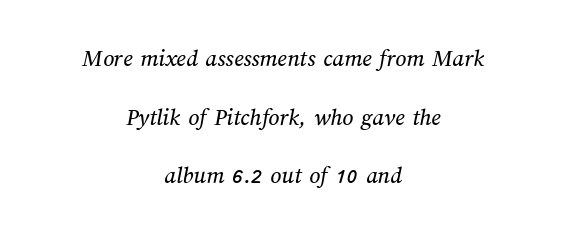
Typeset on center — no edge is straight. In terms of leading, this rendering errs on the spacious side. Nobody drew a line under any word here. Does extra space separate the letters? No, they use regular spacing.
